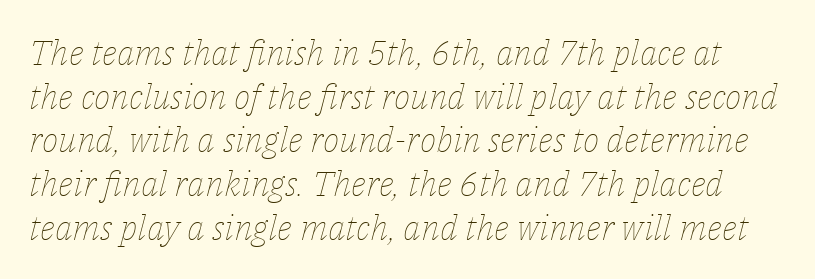
{"italic": "yes", "lean": "right", "slant_degrees": 14, "bold": "no", "weight": "thin", "width": "normal", "stroke_contrast": "low", "x_height": "medium", "monospaced": "no", "underline": "no", "line_spacing": "normal", "line_spacing_ratio": 1.25, "letter_spacing": "normal", "letter_spacing_em": 0.0, "glyph_px": 35}
